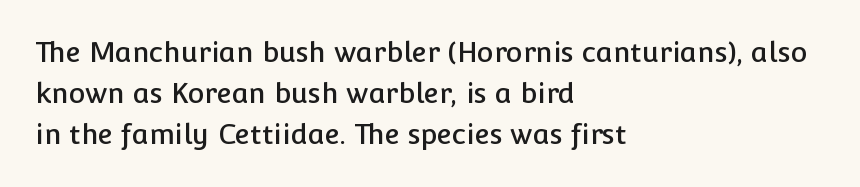
The image shows 28 px sans-serif type, upright; set left-aligned, normal line spacing (1.47x), normal letter spacing, not underlined; low stroke contrast and a medium x-height.
